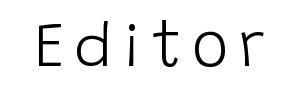
{"serif": "no", "italic": "no", "bold": "no", "weight": "light", "width": "normal", "stroke_contrast": "low", "x_height": "large", "monospaced": "no", "underline": "no", "glyph_px": 63}
